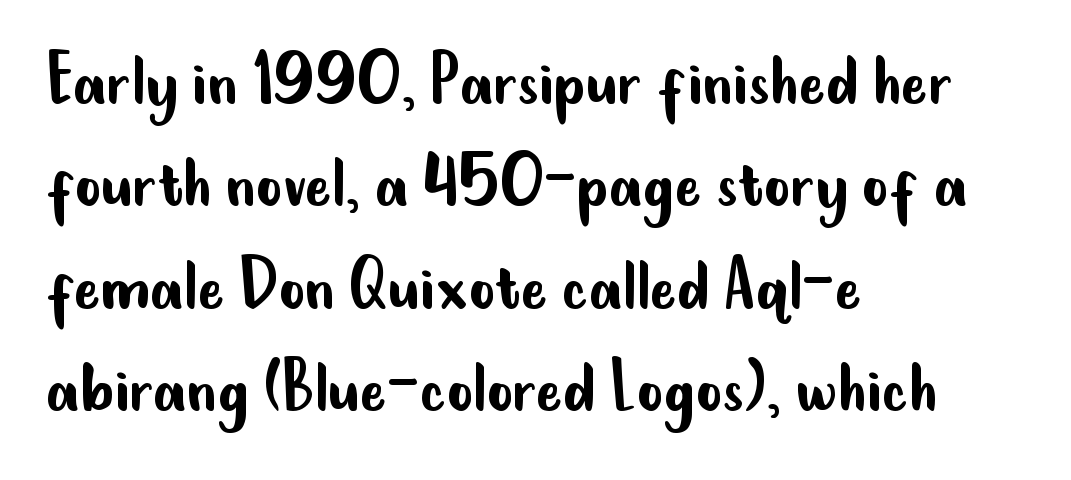
{"serif": "no", "italic": "no", "bold": "no", "weight": "regular", "width": "condensed", "stroke_contrast": "low", "x_height": "small", "monospaced": "no", "underline": "no", "align": "left", "line_spacing": "normal", "line_spacing_ratio": 1.28, "letter_spacing": "normal", "letter_spacing_em": 0.0, "glyph_px": 80}
